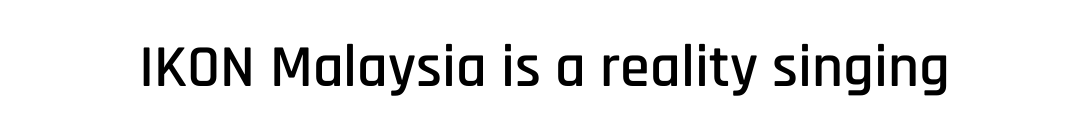
Q: Is the text italic (slanted)? A: No, it is upright.
Q: Is the typeface a serif or a sans-serif typeface? A: Sans-serif.
Q: Is the text underlined? A: No.
Q: Is the spacing between letters normal or unusually wide? A: Normal.
Q: Width (condensed, normal, or wide)? A: Condensed.
Q: Stroke contrast? A: Low.
Q: x-height? A: Large.
Q: Monospaced? A: No.
